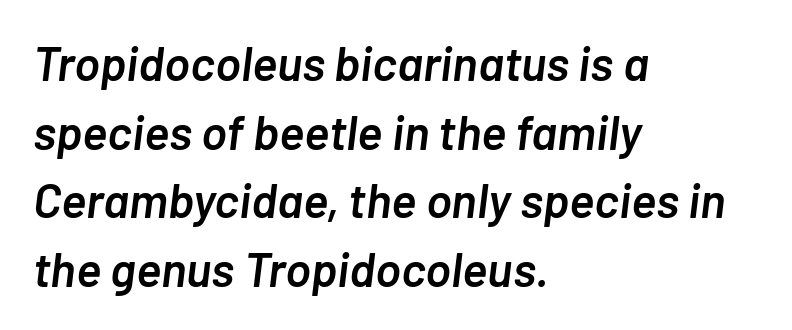
{"italic": "yes", "lean": "right", "slant_degrees": 7, "bold": "semi", "weight": "semibold", "width": "normal", "stroke_contrast": "low", "x_height": "medium", "monospaced": "no", "underline": "no", "align": "left", "line_spacing": "normal", "line_spacing_ratio": 1.43, "letter_spacing": "normal", "letter_spacing_em": 0.0, "glyph_px": 48}
